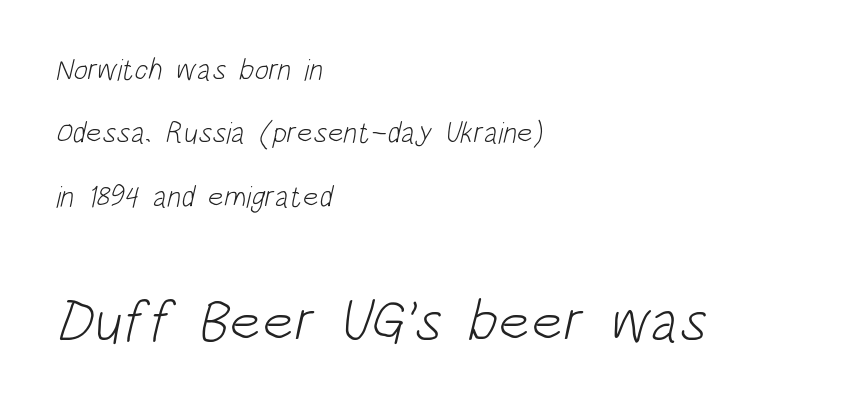
The image shows 59 px light, condensed sans-serif type; set left-aligned, loose line spacing (2.11x), normal letter spacing, not underlined; the second (bottom) block is 1.97x larger; low stroke contrast and a large x-height.
